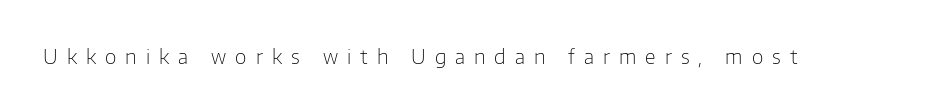
The image shows 20 px text type, upright; set unusually wide letter spacing (+0.45 em), not underlined.
